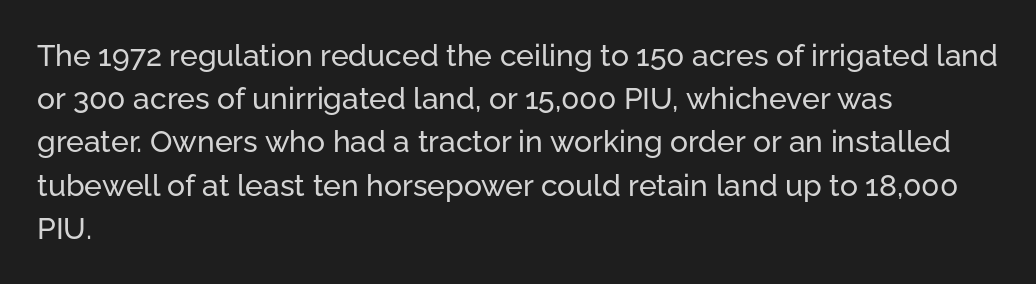
Q: Is the text italic (slanted)? A: No, it is upright.
Q: Is the typeface a serif or a sans-serif typeface? A: Sans-serif.
Q: Is the text underlined? A: No.
Q: How is the paragraph aligned? A: Left-aligned.
Q: Is the spacing between letters normal or unusually wide? A: Normal.
Q: Is the spacing between lines tight, normal or loose? A: Normal.
Q: Width (condensed, normal, or wide)? A: Normal.
Q: Stroke contrast? A: Low.
Q: x-height? A: Medium.
Q: Monospaced? A: No.
